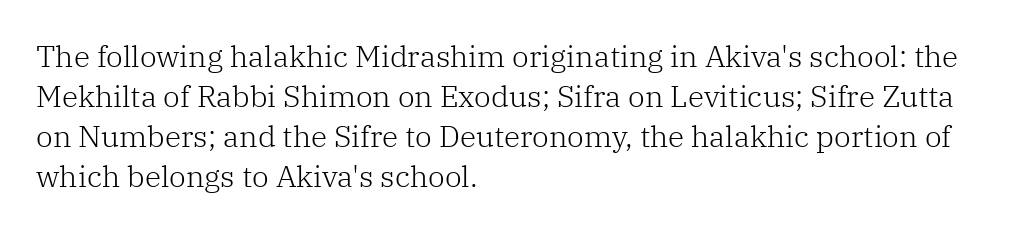
Stroke thickness stays within the range of a standard reading face or lighter. The specimen reads as upright at a glance. Rule under the text: the space is simply empty. Letterform terminals end in serifs throughout the passage.
